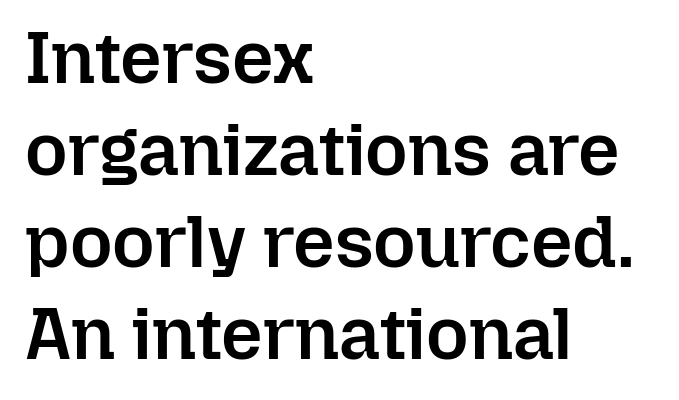
This block has exactly the height ordinary leading produces. A semibold gives these letters moderate extra thickness, short of bold. The passage shown is typed in a proportional face where columns would drift. The compositor pushed each line to the left boundary. Each row of text sits above clean, open space. In terms of posture, this sample is upright.
